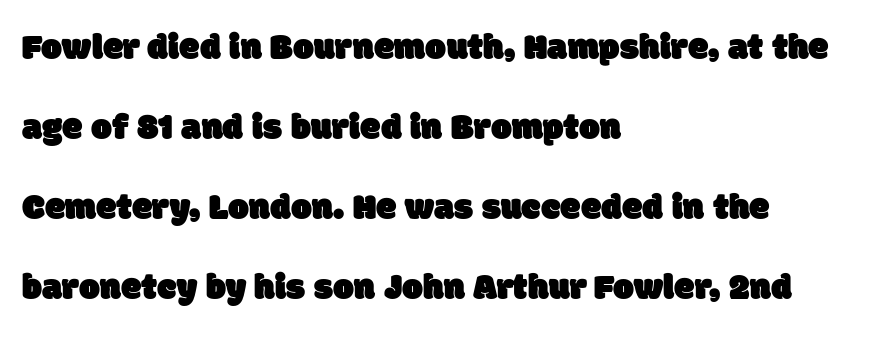
The image shows 37 px sans-serif type; set left-aligned, loose line spacing (2.16x), normal letter spacing, not underlined; low stroke contrast and a large x-height.
